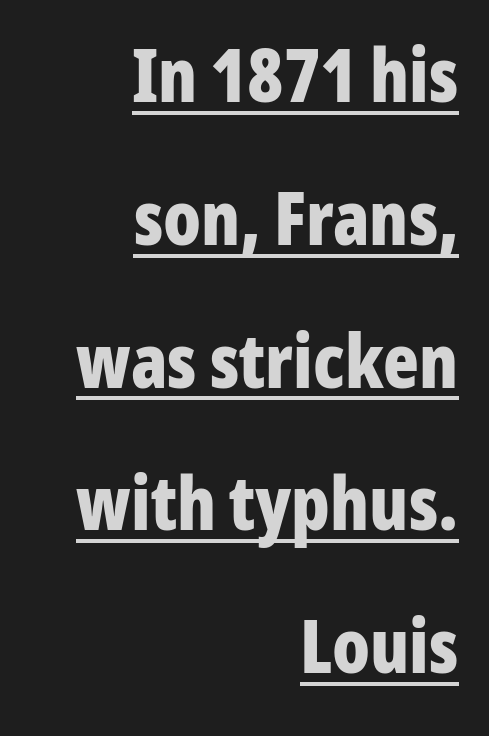
The image shows 74 px bold, condensed sans-serif type, upright; set right-aligned, loose line spacing (1.93x), normal letter spacing, underlined; low stroke contrast and a medium x-height.
